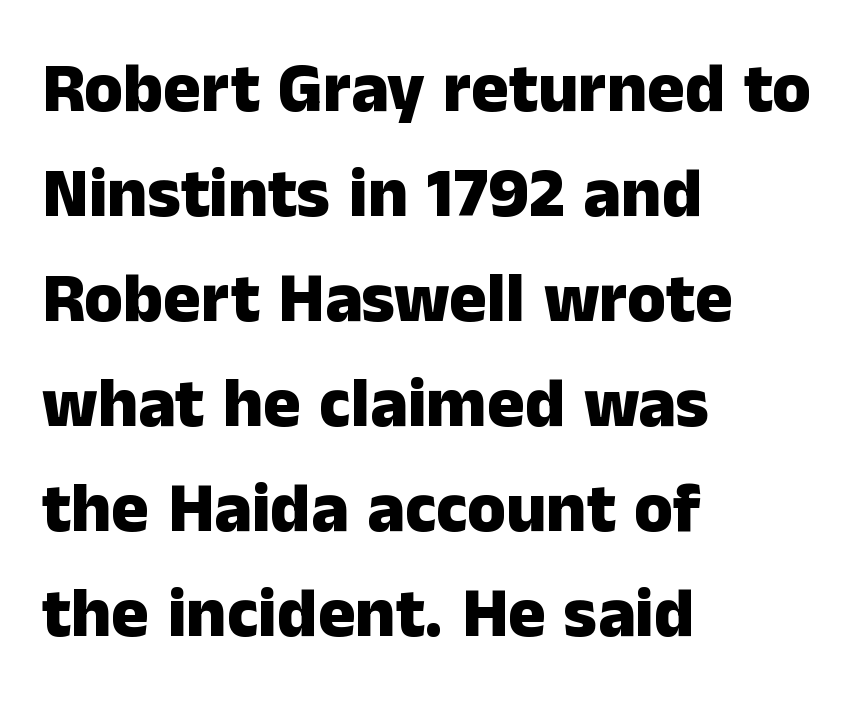
Interline gaps are of average width in this sample. The letters advance in unequal steps, a hallmark of proportional type. This rendering features lettering with no underline. Every stem runs plumb, perpendicular to the baseline. Nothing sits at the stroke ends, so this counts as sans-serif.
